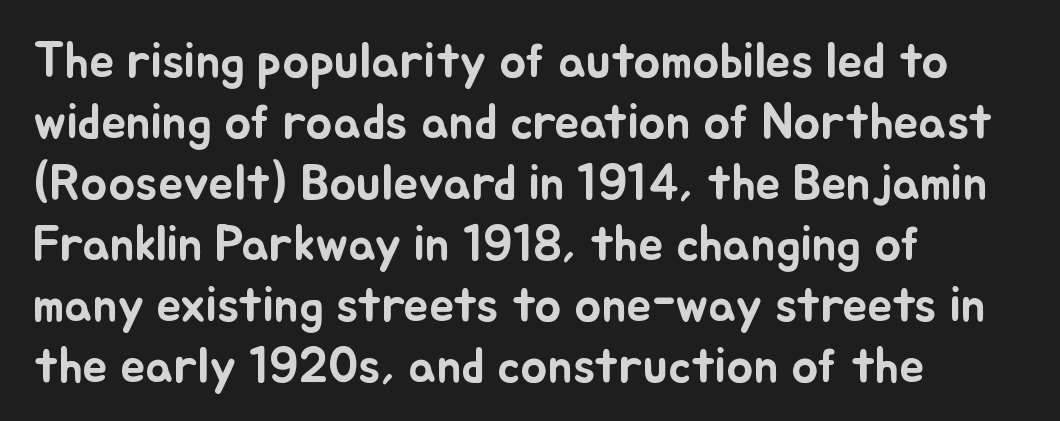
{"italic": "no", "width": "normal", "stroke_contrast": "low", "x_height": "small", "monospaced": "no", "underline": "no", "align": "left", "line_spacing_ratio": 1.22, "letter_spacing": "normal", "letter_spacing_em": 0.0, "glyph_px": 50}
